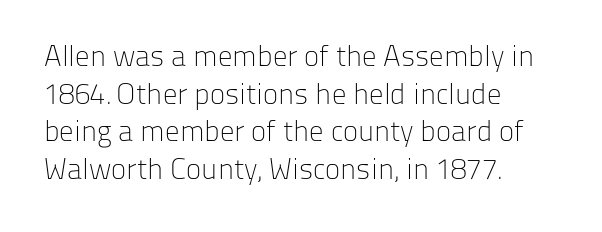
{"serif": "no", "italic": "no", "bold": "no", "weight": "light", "width": "normal", "stroke_contrast": "low", "x_height": "medium", "monospaced": "no", "underline": "no", "align": "left", "line_spacing": "normal", "line_spacing_ratio": 1.3, "letter_spacing": "normal", "letter_spacing_em": 0.0, "glyph_px": 29}
